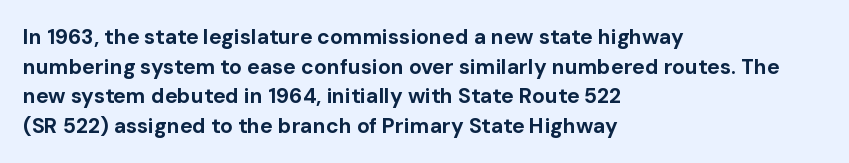
{"italic": "no", "bold": "yes", "underline": "no", "align": "left", "line_spacing": "normal", "line_spacing_ratio": 1.41, "letter_spacing": "normal", "letter_spacing_em": 0.0, "glyph_px": 21}
